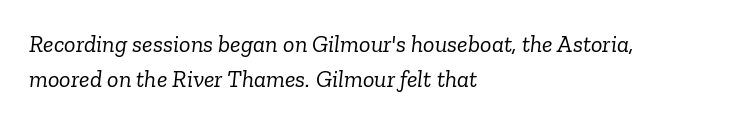
{"italic": "yes", "lean": "right", "slant_degrees": 6, "bold": "no", "underline": "no", "align": "left", "line_spacing": "normal", "line_spacing_ratio": 1.46, "letter_spacing": "normal", "letter_spacing_em": 0.0, "glyph_px": 24}
